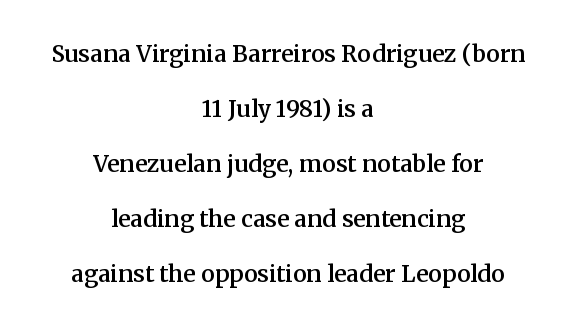
Q: Is the text bold? A: Semi-bold.
Q: Is the text italic (slanted)? A: No, it is upright.
Q: Is the text underlined? A: No.
Q: How is the paragraph aligned? A: Centered.
Q: Is the spacing between letters normal or unusually wide? A: Normal.
Q: Is the spacing between lines tight, normal or loose? A: Loose.
